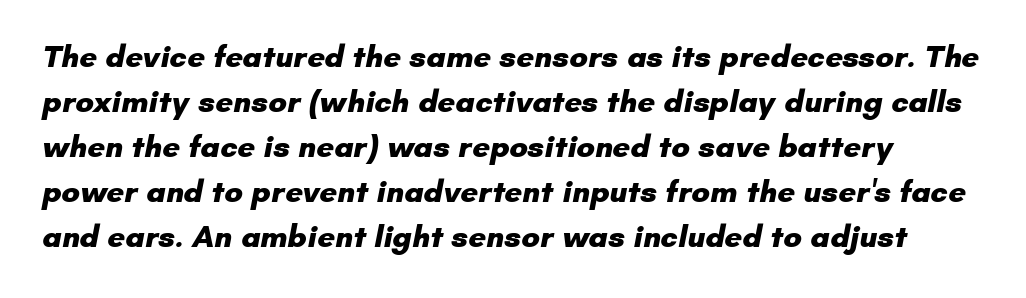
A dark, heavy texture on the line: the type is bold. One glance says typical: line gaps are just what's usual. The rendering shows plain stroke endings on the letterforms — a sans-serif design. These lines are rendered in a variable-pitch font. Anything drawn beneath the words? Only blank space. Honestly, the letter spacing is just normal — you wouldn't notice it.
